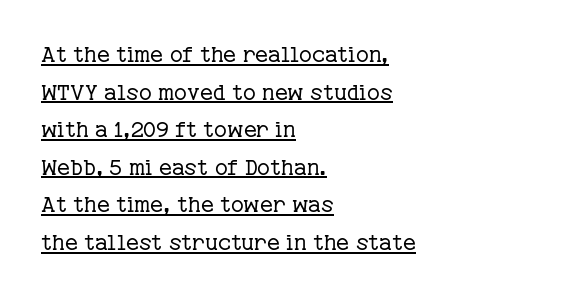
{"italic": "no", "bold": "no", "underline": "yes", "align": "left", "line_spacing_ratio": 1.71, "letter_spacing": "normal", "letter_spacing_em": 0.0, "glyph_px": 22}
